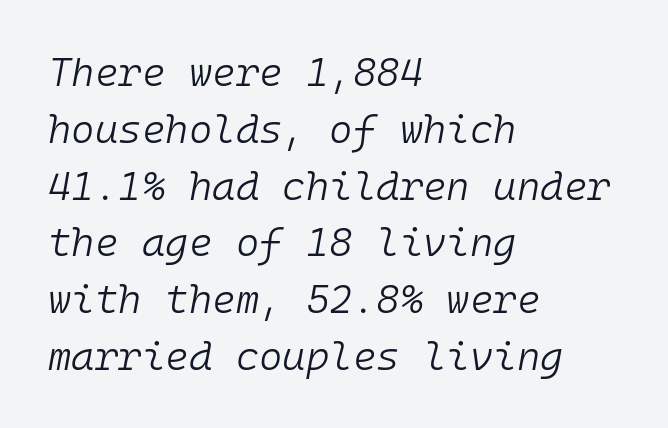
The image shows 40 px light type, italic (leaning right), monospaced; set left-aligned, normal line spacing (1.42x), normal letter spacing, not underlined; low stroke contrast and a medium x-height.
